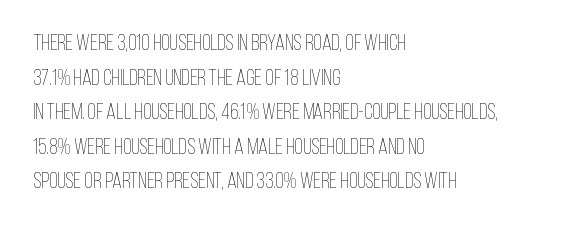
Q: Is the text bold? A: No.
Q: Is the text italic (slanted)? A: No, it is upright.
Q: Is the text underlined? A: No.
Q: How is the paragraph aligned? A: Left-aligned.
Q: Is the spacing between letters normal or unusually wide? A: Normal.
Q: Is the spacing between lines tight, normal or loose? A: Normal.
